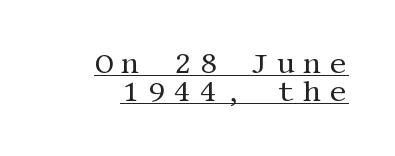
Q: Is the text bold? A: No.
Q: Is the text italic (slanted)? A: No, it is upright.
Q: Is the typeface a serif or a sans-serif typeface? A: Serif.
Q: Is the text underlined? A: Yes.
Q: How is the paragraph aligned? A: Right-aligned.
Q: Is the spacing between letters normal or unusually wide? A: Unusually wide.
Q: Is the spacing between lines tight, normal or loose? A: Tight.
Q: Width (condensed, normal, or wide)? A: Normal.
Q: Stroke contrast? A: Medium.
Q: x-height? A: Large.
